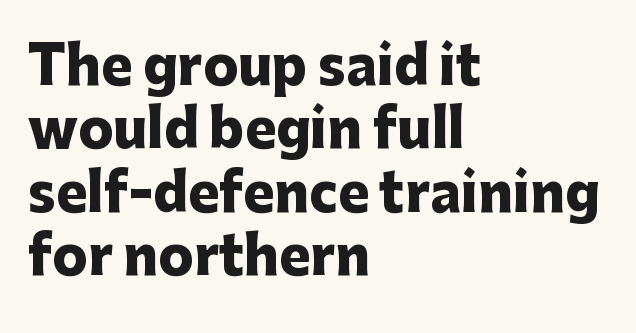
Q: Is the text bold? A: Yes.
Q: Is the text italic (slanted)? A: No, it is upright.
Q: Is the typeface a serif or a sans-serif typeface? A: Sans-serif.
Q: Is the text underlined? A: No.
Q: How is the paragraph aligned? A: Left-aligned.
Q: Is the spacing between letters normal or unusually wide? A: Normal.
Q: Width (condensed, normal, or wide)? A: Normal.
Q: Stroke contrast? A: Low.
Q: x-height? A: Medium.
Q: Monospaced? A: No.
